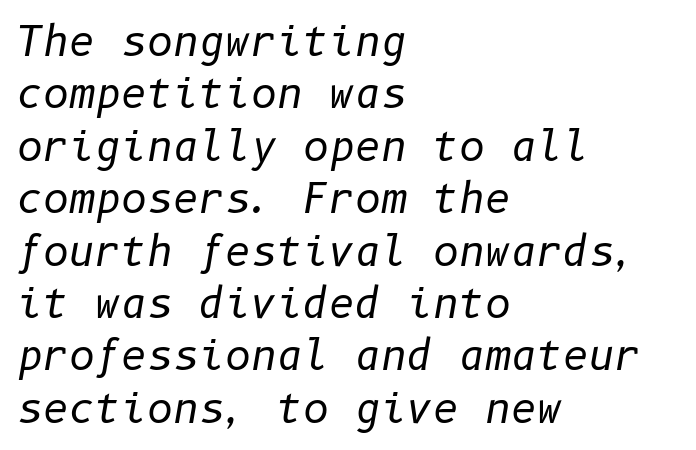
Does extra space separate the letters? No, they use regular spacing. No word sits above an underline. The typesetting does not lean heavy: it is not bold. Quick note: italic.
